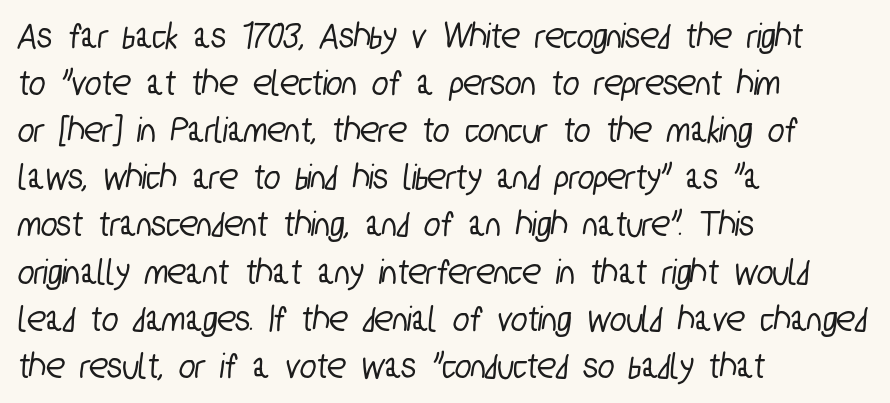
{"serif": "no", "width": "condensed", "stroke_contrast": "low", "x_height": "medium", "monospaced": "no", "underline": "no", "align": "left", "line_spacing_ratio": 1.24, "letter_spacing": "normal", "letter_spacing_em": 0.0, "glyph_px": 38}
